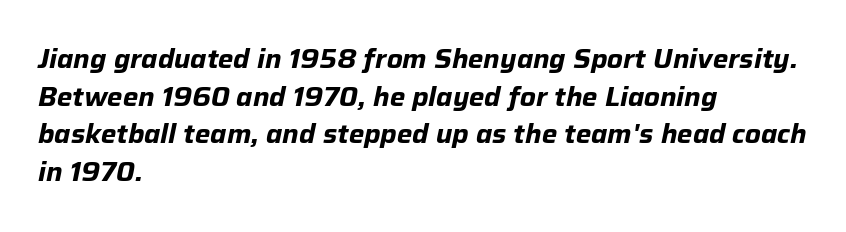
Q: Is the text bold? A: Yes.
Q: Is the text italic (slanted)? A: Yes, it leans right by about 12 degrees.
Q: Is the text underlined? A: No.
Q: How is the paragraph aligned? A: Left-aligned.
Q: Is the spacing between letters normal or unusually wide? A: Normal.
Q: Is the spacing between lines tight, normal or loose? A: Normal.
